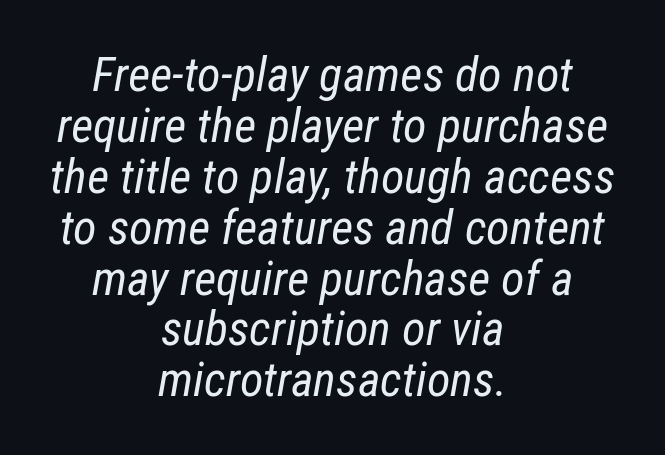
The space between consecutive lines is stingy. The text block is weighted toward neither margin, spreading evenly from the middle. Weight: in the light-to-regular range. Is the type slanted? Yes — the strokes lean at a clear angle. Type without underlining.
